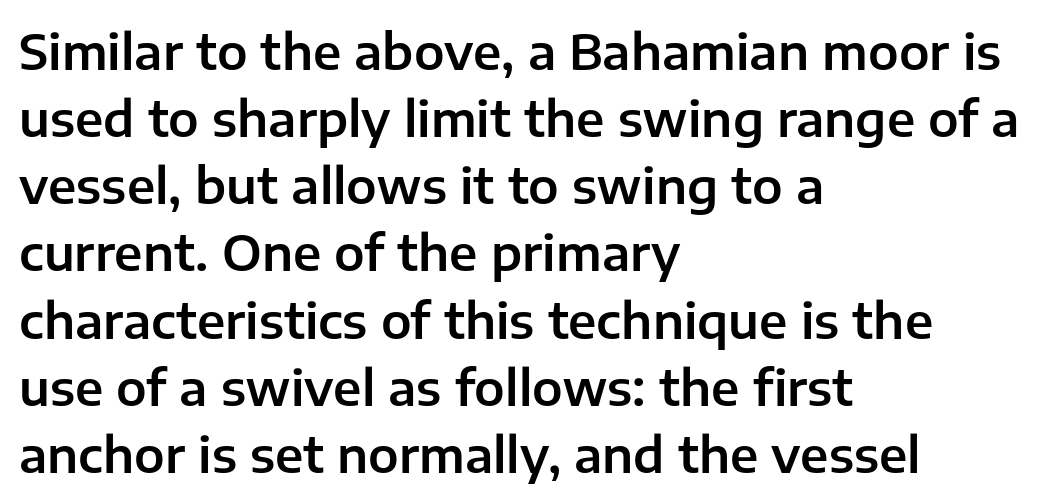
{"serif": "no", "italic": "no", "width": "normal", "stroke_contrast": "low", "x_height": "medium", "monospaced": "no", "underline": "no", "align": "left", "line_spacing": "normal", "line_spacing_ratio": 1.37, "letter_spacing": "normal", "letter_spacing_em": 0.0, "glyph_px": 49}
